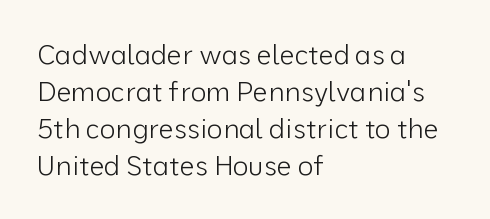
Q: Is the text bold? A: No.
Q: Is the text italic (slanted)? A: No, it is upright.
Q: Is the text underlined? A: No.
Q: How is the paragraph aligned? A: Left-aligned.
Q: Is the spacing between letters normal or unusually wide? A: Normal.
Q: Is the spacing between lines tight, normal or loose? A: Normal.
